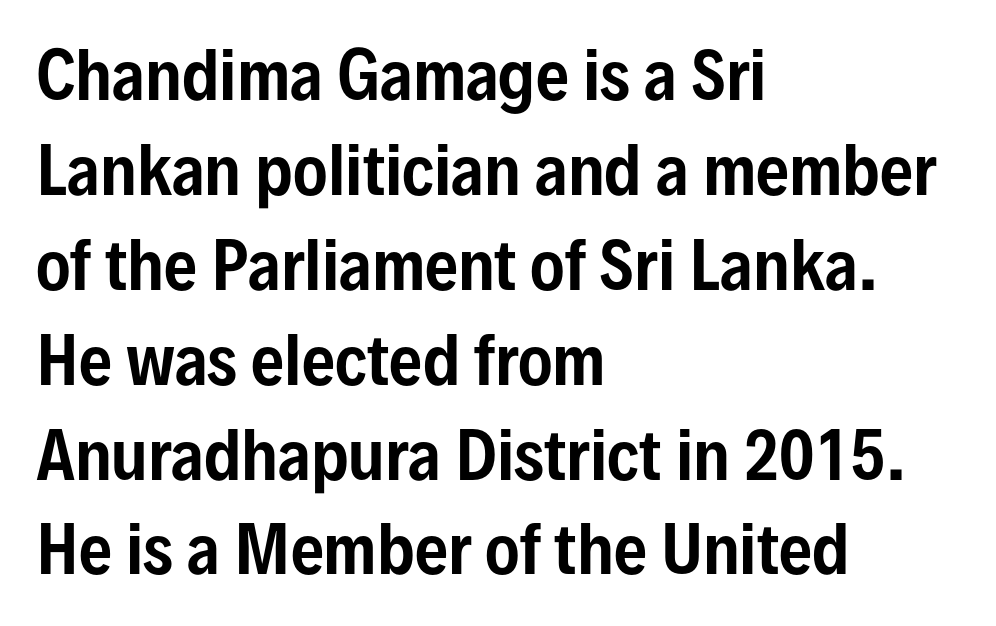
{"serif": "no", "italic": "no", "width": "condensed", "stroke_contrast": "low", "x_height": "medium", "monospaced": "no", "underline": "no", "align": "left", "line_spacing": "normal", "line_spacing_ratio": 1.46, "letter_spacing": "normal", "letter_spacing_em": 0.0, "glyph_px": 65}
